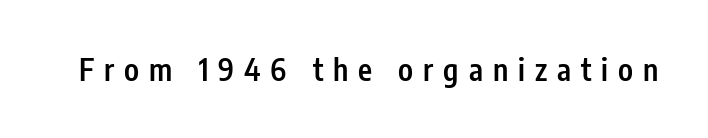
{"serif": "no", "italic": "no", "bold": "semi", "weight": "semibold", "width": "condensed", "stroke_contrast": "low", "x_height": "medium", "monospaced": "no", "underline": "no", "letter_spacing": "wide", "letter_spacing_em": 0.33, "glyph_px": 30}
